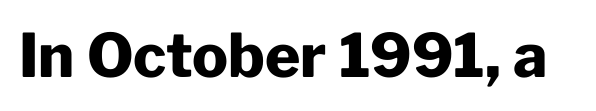
Words float on clear page, feet unadorned. Notice how the stems are strictly vertical — no italics here. A typesetter would call this proportional, since set widths differ per character. Short note: letters normally spaced.
